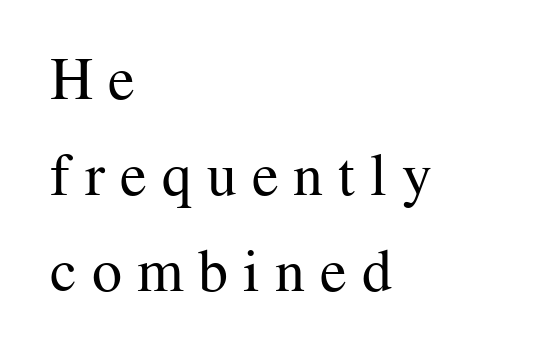
{"serif": "yes", "italic": "no", "bold": "no", "weight": "regular", "width": "normal", "stroke_contrast": "medium", "x_height": "medium", "monospaced": "no", "underline": "no", "align": "left", "line_spacing": "normal", "line_spacing_ratio": 1.6, "letter_spacing": "wide", "letter_spacing_em": 0.25, "glyph_px": 60}
